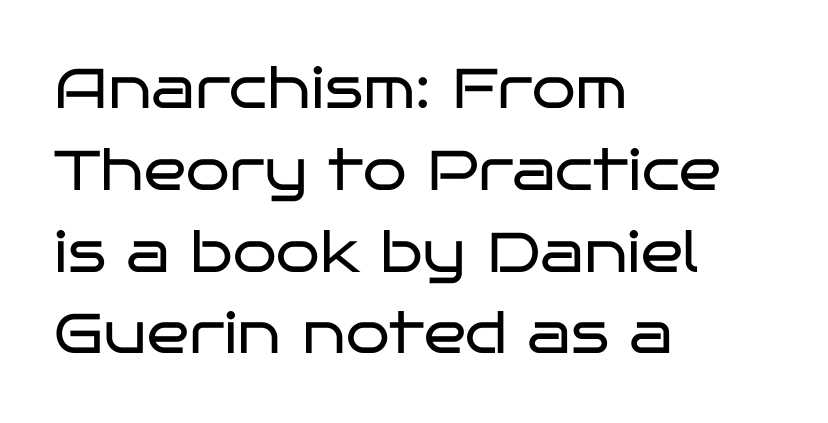
{"serif": "no", "italic": "no", "bold": "no", "weight": "regular", "width": "wide", "stroke_contrast": "low", "x_height": "large", "monospaced": "no", "underline": "no", "align": "left", "line_spacing": "normal", "line_spacing_ratio": 1.46, "letter_spacing": "normal", "letter_spacing_em": 0.0, "glyph_px": 56}
